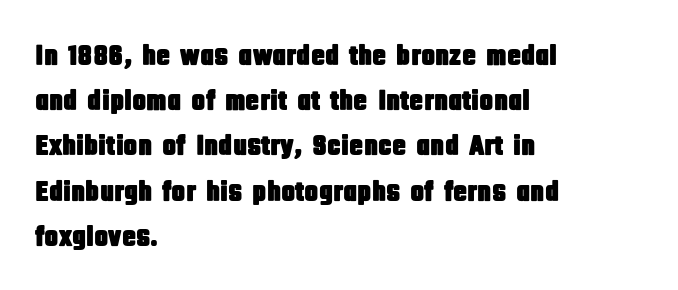
The image shows 29 px condensed sans-serif type, upright; set left-aligned, normal line spacing (1.56x), normal letter spacing, not underlined; low stroke contrast and a large x-height.
